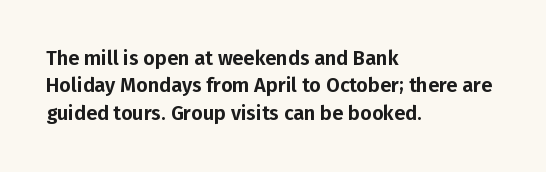
{"italic": "no", "underline": "no", "align": "left", "line_spacing": "normal", "line_spacing_ratio": 1.37, "letter_spacing": "normal", "letter_spacing_em": 0.0, "glyph_px": 20}
